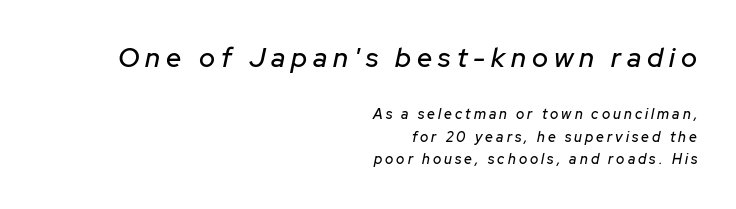
{"italic": "yes", "lean": "right", "slant_degrees": 12, "underline": "no", "align": "right", "line_spacing": "normal", "line_spacing_ratio": 1.61, "letter_spacing": "wide", "letter_spacing_em": 0.22, "larger_block": "first", "size_ratio": 1.93, "glyph_px": 27}
